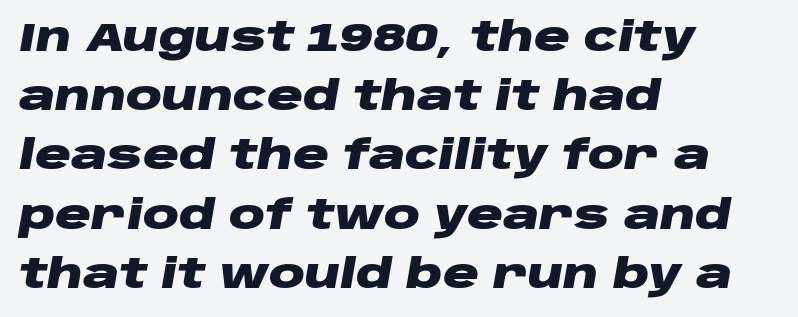
The image shows 40 px heavy, wide type, italic (leaning right); set left-aligned, normal line spacing (1.48x), normal letter spacing, not underlined; low stroke contrast and a large x-height.
